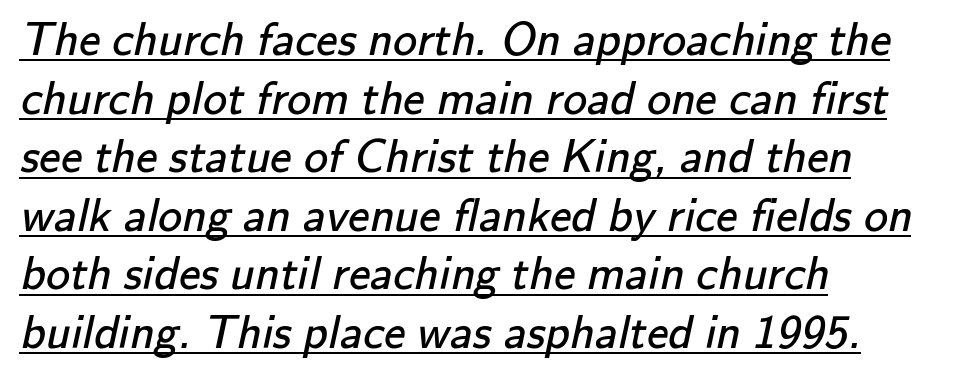
Underlined type. No extra ink here — the face is not bold. Honestly, the letter spacing is just normal — you wouldn't notice it. Observe the absence of serifs on each vertical stroke in this sample.
